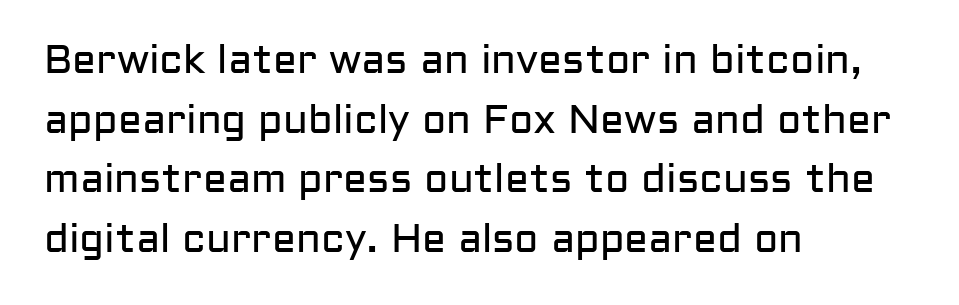
Q: Is the text bold? A: No.
Q: Is the text italic (slanted)? A: No, it is upright.
Q: Is the typeface a serif or a sans-serif typeface? A: Sans-serif.
Q: Is the text underlined? A: No.
Q: How is the paragraph aligned? A: Left-aligned.
Q: Is the spacing between letters normal or unusually wide? A: Normal.
Q: Is the spacing between lines tight, normal or loose? A: Normal.
Q: Width (condensed, normal, or wide)? A: Normal.
Q: Stroke contrast? A: Low.
Q: x-height? A: Medium.
Q: Monospaced? A: No.
